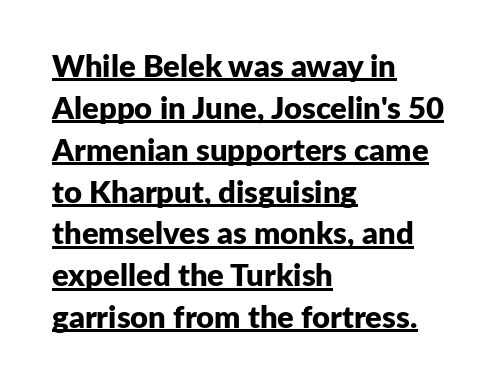
{"serif": "no", "italic": "no", "bold": "yes", "weight": "bold", "width": "normal", "stroke_contrast": "low", "x_height": "medium", "monospaced": "no", "underline": "yes", "align": "left", "line_spacing": "normal", "line_spacing_ratio": 1.35, "letter_spacing": "normal", "letter_spacing_em": 0.0, "glyph_px": 31}
